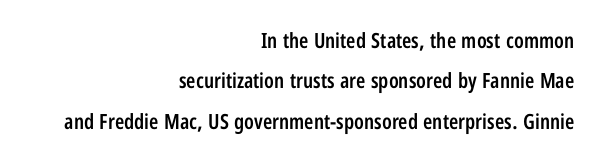
{"italic": "no", "bold": "semi", "underline": "no", "align": "right", "line_spacing": "loose", "line_spacing_ratio": 1.92, "letter_spacing": "normal", "letter_spacing_em": 0.0, "glyph_px": 21}
